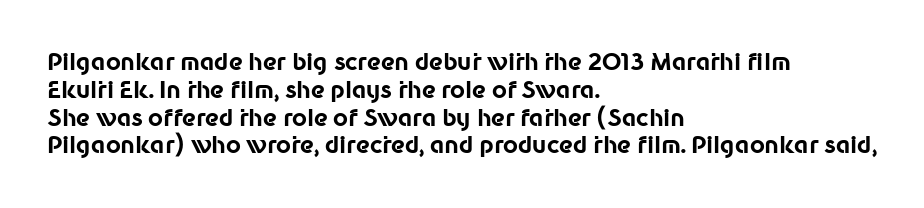
Short and long lines alike share a common starting point at left. Unlike italic type, these characters show no tilt at all. The passage shown is emphatically bold. The face used here is rendered with its standard letterfit. The space beneath each line is pristine and unruled.
